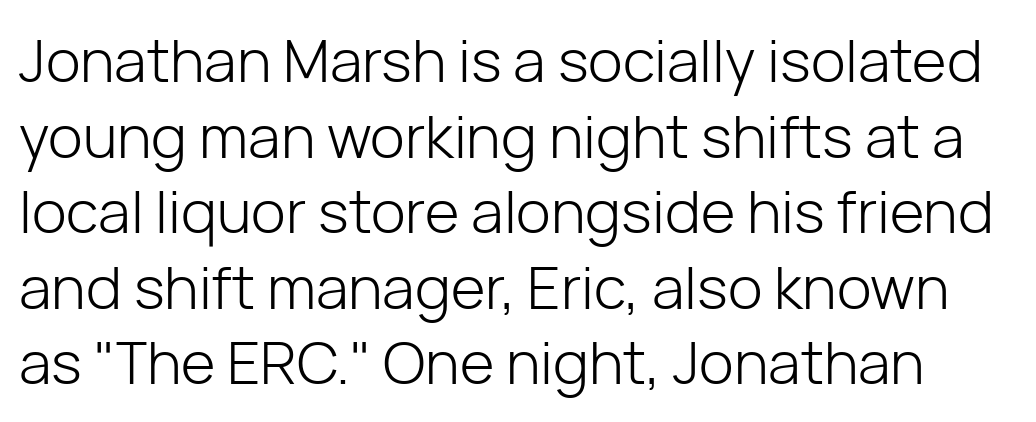
Rendered with straight, roman letterforms. The leading is moderate, giving the passage an even texture. The horizontal fit of the characters is conventional and even. Regarding serifs, this sample does without them. Honestly, there is no underline to notice here at all.
